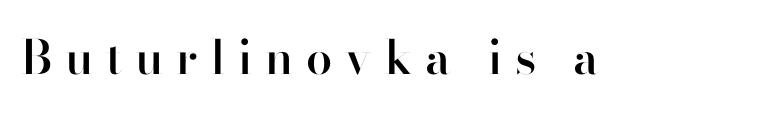
This sample has the flowing, uneven cadence of proportional lettering. The line texture is sparse and dotted thanks to wide tracking. If you drew a line through each stem, it would be perfectly vertical. Letters rest on an invisible, unmarked baseline.
